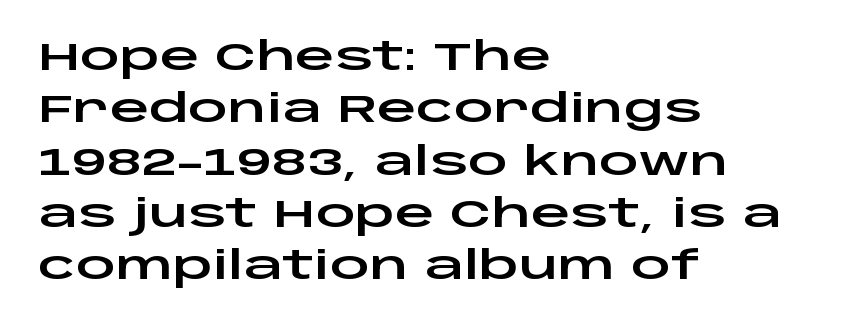
The image shows 39 px wide sans-serif type, upright; set left-aligned, normal line spacing (1.34x), normal letter spacing, not underlined; low stroke contrast and a large x-height.
